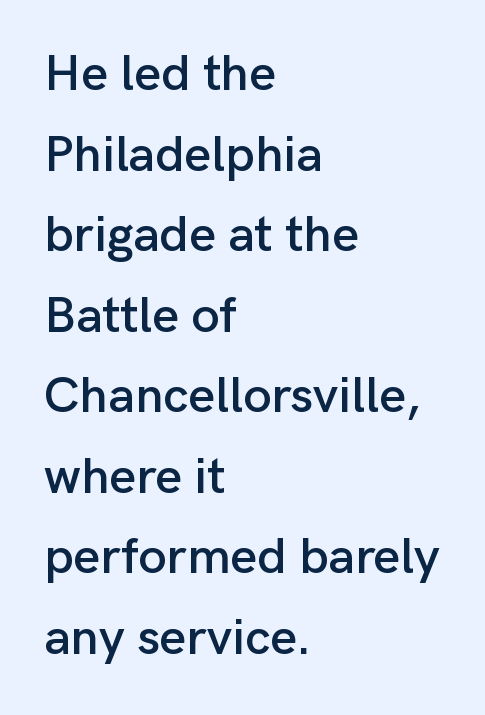
Q: Is the text italic (slanted)? A: No, it is upright.
Q: Is the typeface a serif or a sans-serif typeface? A: Sans-serif.
Q: Is the text underlined? A: No.
Q: How is the paragraph aligned? A: Left-aligned.
Q: Is the spacing between letters normal or unusually wide? A: Normal.
Q: Is the spacing between lines tight, normal or loose? A: Normal.
Q: Width (condensed, normal, or wide)? A: Normal.
Q: Stroke contrast? A: Low.
Q: x-height? A: Medium.
Q: Monospaced? A: No.
